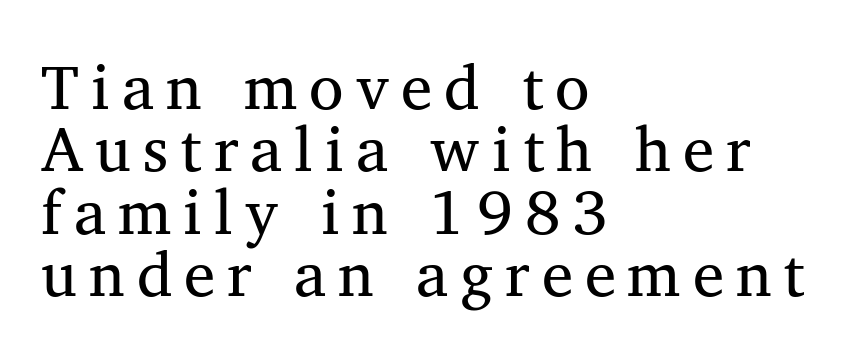
Q: Is the text bold? A: No.
Q: Is the text italic (slanted)? A: No, it is upright.
Q: Is the typeface a serif or a sans-serif typeface? A: Serif.
Q: Is the text underlined? A: No.
Q: How is the paragraph aligned? A: Left-aligned.
Q: Is the spacing between lines tight, normal or loose? A: Tight.
Q: Width (condensed, normal, or wide)? A: Normal.
Q: Stroke contrast? A: Medium.
Q: x-height? A: Medium.
Q: Monospaced? A: No.
